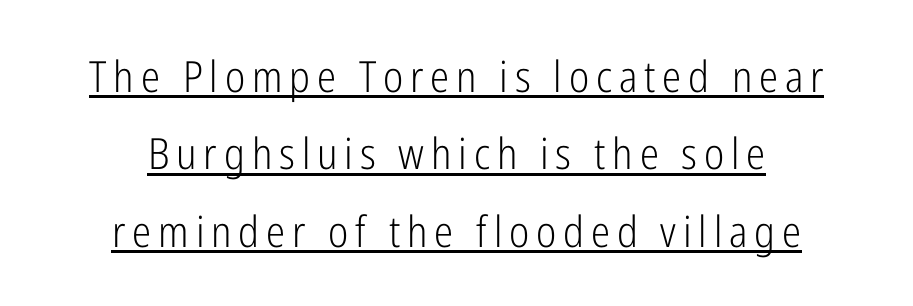
{"serif": "no", "italic": "no", "bold": "no", "weight": "light", "width": "condensed", "stroke_contrast": "low", "x_height": "medium", "monospaced": "no", "underline": "yes", "align": "center", "line_spacing_ratio": 1.8, "glyph_px": 43}
